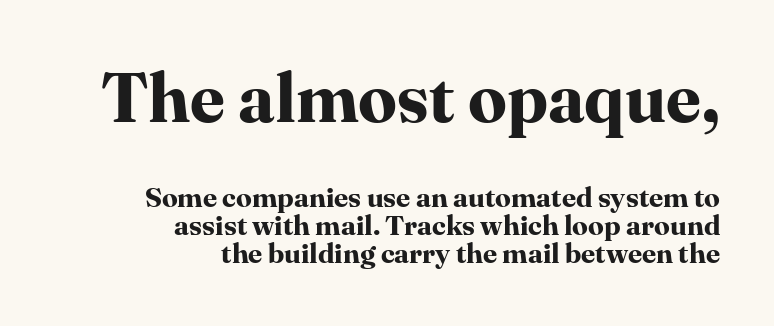
The image shows 69 px bold serif type, upright; set right-aligned, tight line spacing (1.01x), normal letter spacing, not underlined; the first (top) block is 2.46x larger; high stroke contrast and a medium x-height.
